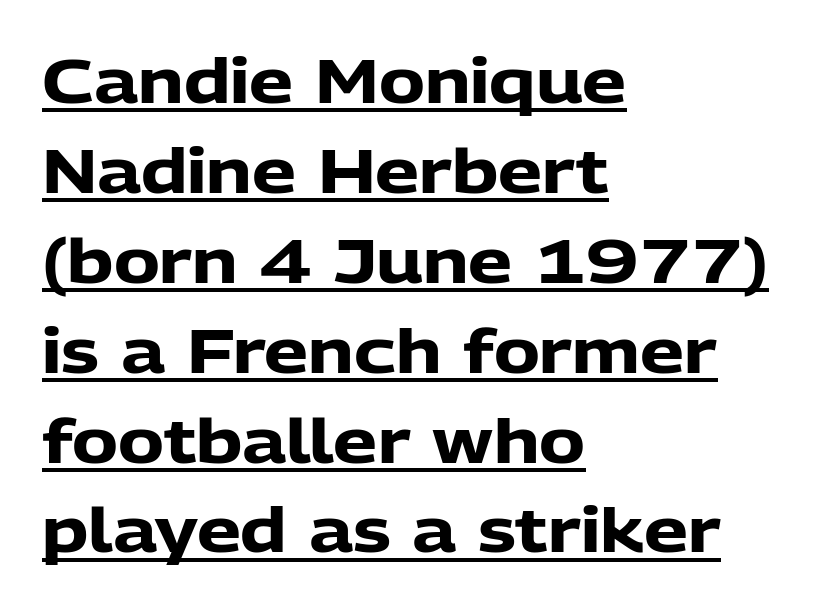
The image shows 62 px heavy sans-serif type, upright; set left-aligned, normal line spacing (1.45x), normal letter spacing, underlined; low stroke contrast and a medium x-height.
